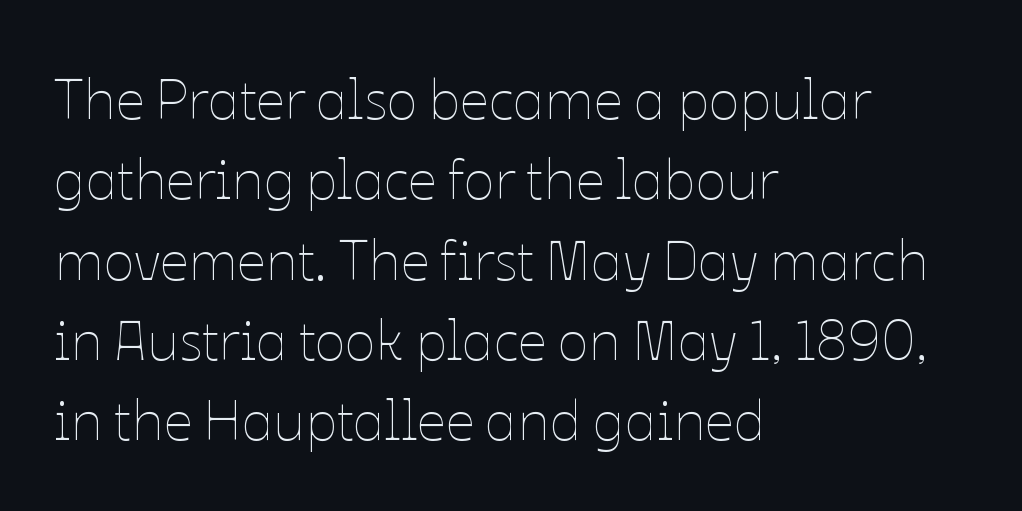
{"italic": "no", "bold": "no", "weight": "thin", "width": "normal", "stroke_contrast": "low", "x_height": "medium", "monospaced": "no", "underline": "no", "align": "left", "line_spacing": "normal", "line_spacing_ratio": 1.41, "letter_spacing": "normal", "letter_spacing_em": 0.0, "glyph_px": 57}
